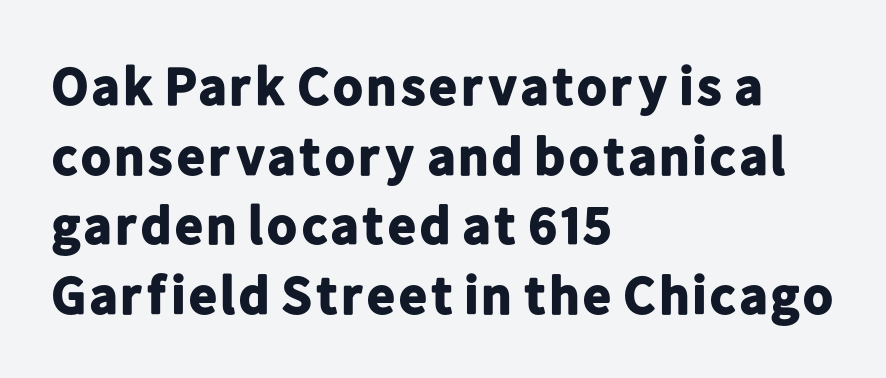
{"serif": "no", "italic": "no", "bold": "yes", "weight": "bold", "width": "normal", "stroke_contrast": "low", "x_height": "medium", "monospaced": "no", "underline": "no", "align": "left", "line_spacing": "normal", "line_spacing_ratio": 1.29, "letter_spacing": "normal", "letter_spacing_em": 0.0, "glyph_px": 54}
